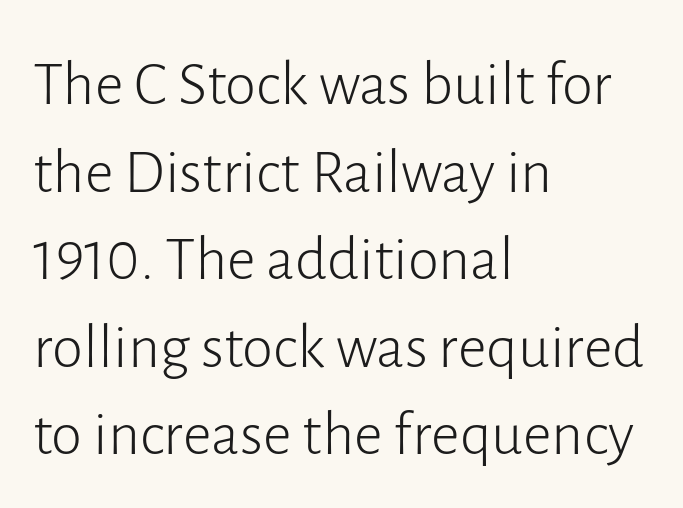
The image shows 63 px light sans-serif type, upright; set left-aligned, normal line spacing (1.39x), normal letter spacing, not underlined; low stroke contrast and a medium x-height.
